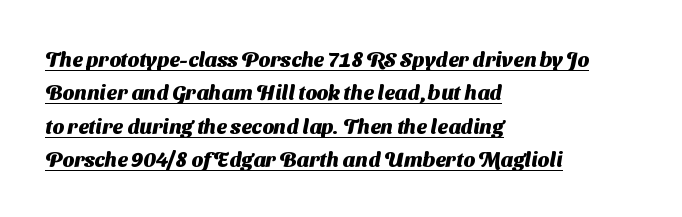
{"bold": "yes", "underline": "yes", "align": "left", "line_spacing": "normal", "line_spacing_ratio": 1.59, "letter_spacing": "normal", "letter_spacing_em": 0.0, "glyph_px": 21}
